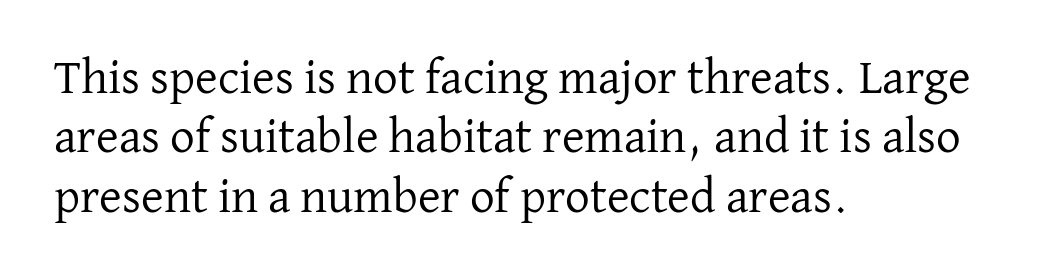
Q: Is the text bold? A: No.
Q: Is the text italic (slanted)? A: No, it is upright.
Q: Is the typeface a serif or a sans-serif typeface? A: Serif.
Q: Is the text underlined? A: No.
Q: How is the paragraph aligned? A: Left-aligned.
Q: Is the spacing between letters normal or unusually wide? A: Normal.
Q: Width (condensed, normal, or wide)? A: Normal.
Q: Stroke contrast? A: Low.
Q: x-height? A: Medium.
Q: Monospaced? A: No.
